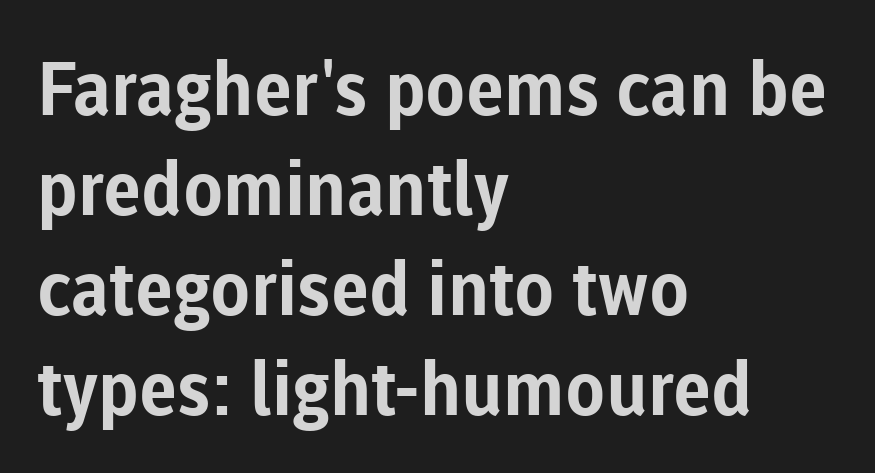
Q: Is the text bold? A: Yes.
Q: Is the text italic (slanted)? A: No, it is upright.
Q: Is the typeface a serif or a sans-serif typeface? A: Sans-serif.
Q: Is the text underlined? A: No.
Q: How is the paragraph aligned? A: Left-aligned.
Q: Is the spacing between letters normal or unusually wide? A: Normal.
Q: Is the spacing between lines tight, normal or loose? A: Normal.
Q: Width (condensed, normal, or wide)? A: Normal.
Q: Stroke contrast? A: Low.
Q: x-height? A: Medium.
Q: Monospaced? A: No.
